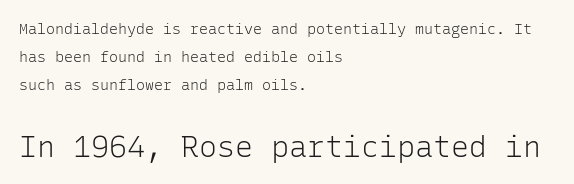
Q: Is the text bold? A: No.
Q: Is the text italic (slanted)? A: No, it is upright.
Q: Is the typeface a serif or a sans-serif typeface? A: Sans-serif.
Q: Is the text underlined? A: No.
Q: How is the paragraph aligned? A: Left-aligned.
Q: Is the spacing between letters normal or unusually wide? A: Normal.
Q: Which block of text is set in a larger size, the first (top) or the second (bottom)? A: The second (bottom) one.
Q: Width (condensed, normal, or wide)? A: Normal.
Q: Stroke contrast? A: Low.
Q: x-height? A: Medium.
Q: Monospaced? A: Yes.
